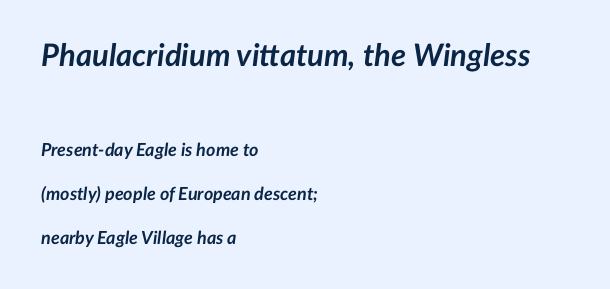
The face used here has the dense, thick strokes of a bold. Visually, the top section dominates because its glyphs are scaled up. You can tell it's italic because the verticals aren't actually vertical. A classic flush-left, rag-right setting is used for this passage. What stands out about the letter spacing? Nothing — it is the standard amount. The block of text is sparse from top to bottom, with ample space between rows.
